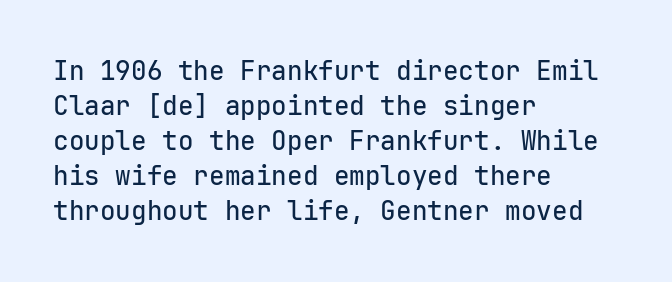
Upright lettering throughout. A classic flush-left, rag-right setting is used for this passage. Underlining? Definitely not there. The passage shown stacks its lines at a standard gap. The letterforms sit shoulder to shoulder at normal distance.
